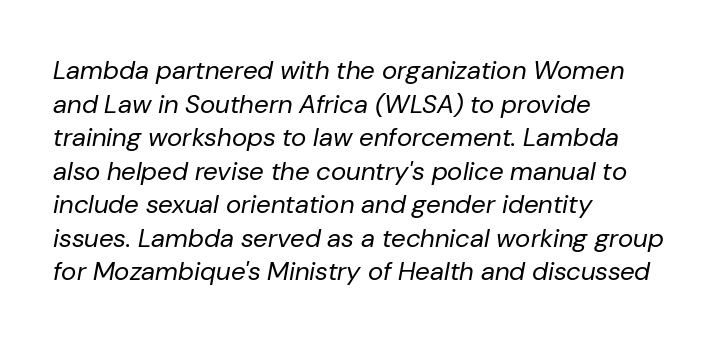
Q: Is the text bold? A: No.
Q: Is the text italic (slanted)? A: Yes, it leans right by about 10 degrees.
Q: Is the text underlined? A: No.
Q: How is the paragraph aligned? A: Left-aligned.
Q: Is the spacing between letters normal or unusually wide? A: Normal.
Q: Is the spacing between lines tight, normal or loose? A: Normal.
